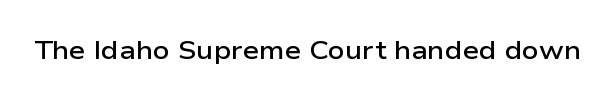
Q: Is the text bold? A: Semi-bold.
Q: Is the text italic (slanted)? A: No, it is upright.
Q: Is the text underlined? A: No.
Q: Is the spacing between letters normal or unusually wide? A: Normal.
